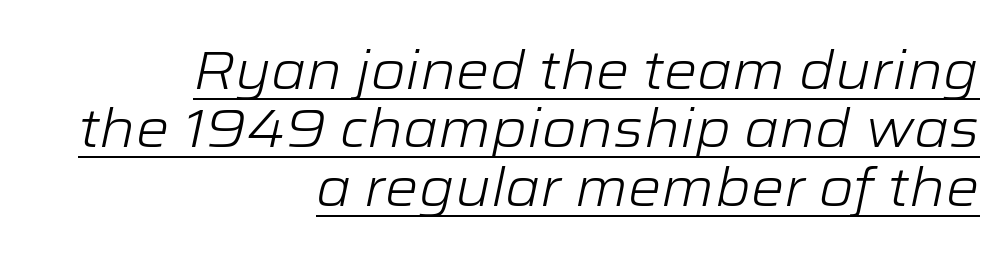
The image shows 53 px light, wide type, italic (leaning right); set right-aligned, tight line spacing (1.1x), normal letter spacing, underlined; low stroke contrast and a medium x-height.
